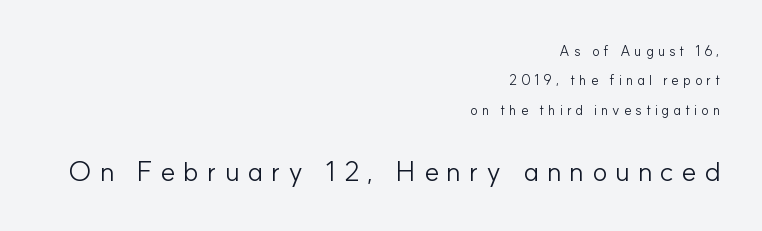
{"serif": "no", "italic": "no", "bold": "no", "weight": "light", "width": "normal", "stroke_contrast": "low", "x_height": "small", "monospaced": "no", "underline": "no", "align": "right", "line_spacing": "loose", "line_spacing_ratio": 2.1, "letter_spacing": "wide", "letter_spacing_em": 0.28, "larger_block": "second", "size_ratio": 2.0, "glyph_px": 28}
